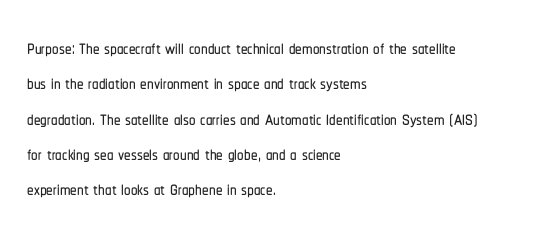
{"italic": "no", "underline": "no", "align": "left", "line_spacing": "normal", "line_spacing_ratio": 1.36, "letter_spacing": "normal", "letter_spacing_em": 0.0, "glyph_px": 26}
